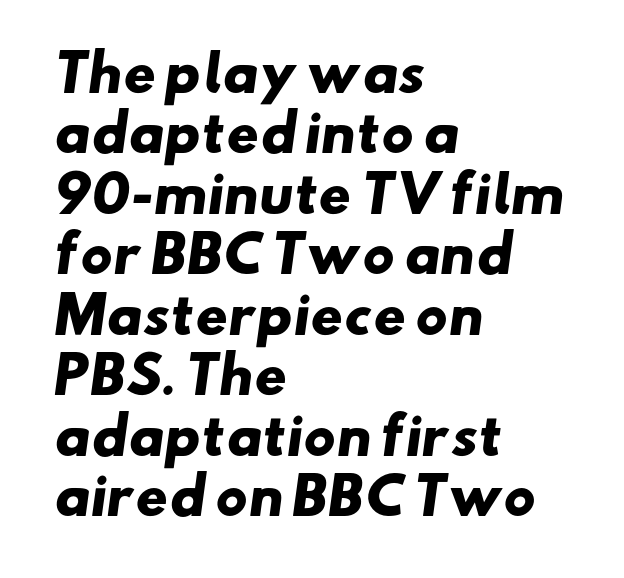
The image shows 50 px heavy, wide sans-serif type; set left-aligned, line spacing 1.21x, normal letter spacing, not underlined; low stroke contrast and a small x-height.
